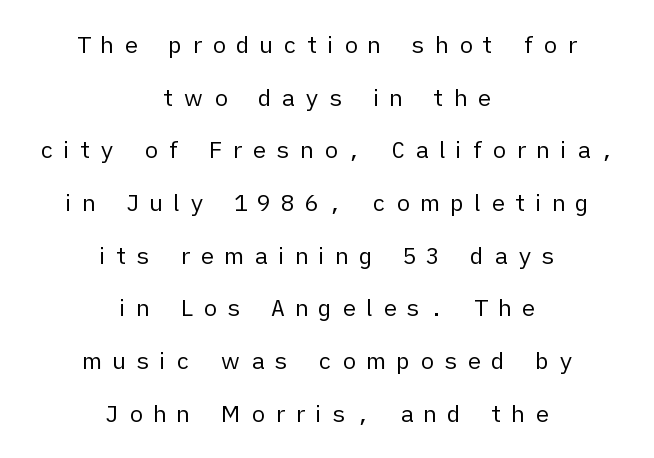
Q: Is the text bold? A: No.
Q: Is the text italic (slanted)? A: No, it is upright.
Q: Is the text underlined? A: No.
Q: How is the paragraph aligned? A: Centered.
Q: Is the spacing between letters normal or unusually wide? A: Unusually wide.
Q: Is the spacing between lines tight, normal or loose? A: Loose.
